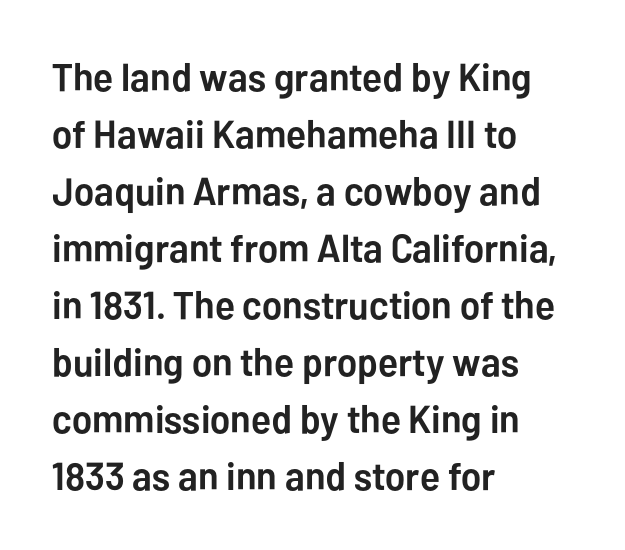
The image shows 39 px semibold sans-serif type, upright; set left-aligned, normal line spacing (1.46x), normal letter spacing, not underlined; low stroke contrast and a medium x-height.
